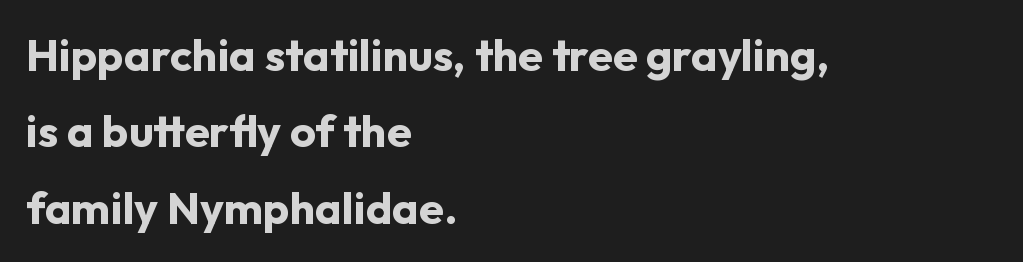
The image shows 45 px bold sans-serif type, upright; set left-aligned, normal line spacing (1.7x), normal letter spacing, not underlined; low stroke contrast and a medium x-height.
